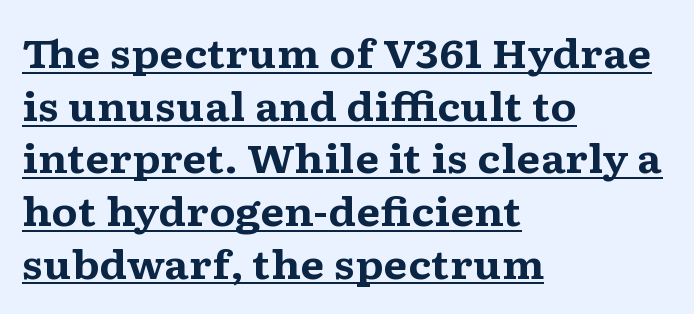
The rendering uses a moderate line-height, typical for paragraphs. A typesetter would call this proportional, since set widths differ per character. Horizontal alignment here is leftward, the default for most running prose. Every character sits straight up, as roman type does. These words are printed bold, with thick strokes throughout. This rendering employs a face with finishing strokes, i.e., a serif.
